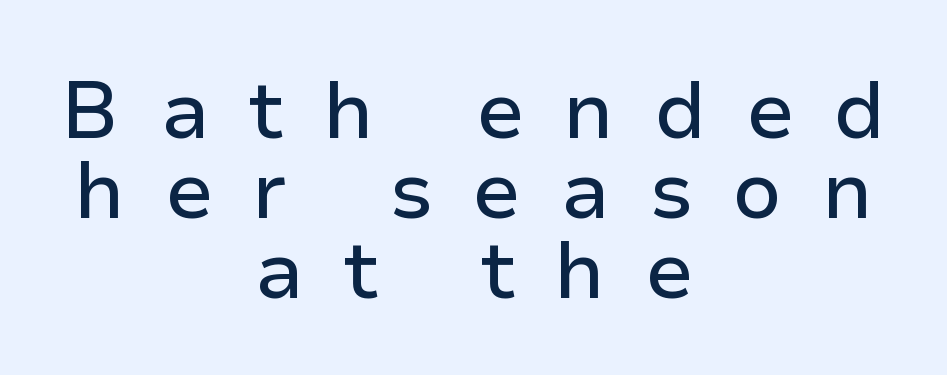
Q: Is the text italic (slanted)? A: No, it is upright.
Q: Is the typeface a serif or a sans-serif typeface? A: Sans-serif.
Q: Is the text underlined? A: No.
Q: How is the paragraph aligned? A: Centered.
Q: Is the spacing between letters normal or unusually wide? A: Unusually wide.
Q: Is the spacing between lines tight, normal or loose? A: Tight.
Q: Width (condensed, normal, or wide)? A: Normal.
Q: Stroke contrast? A: Low.
Q: x-height? A: Medium.
Q: Monospaced? A: No.
